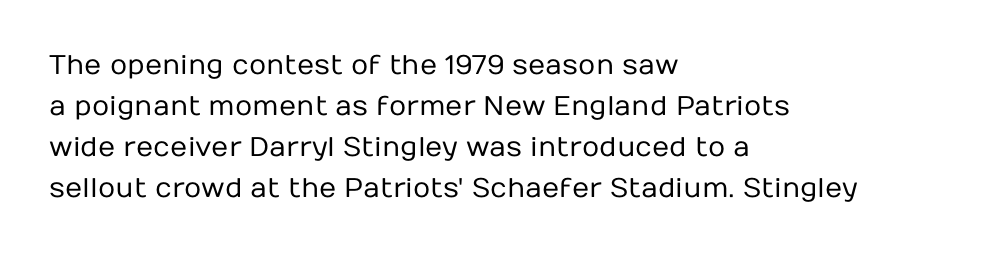
The image shows 27 px text type, upright; set left-aligned, normal line spacing (1.52x), normal letter spacing, not underlined.
